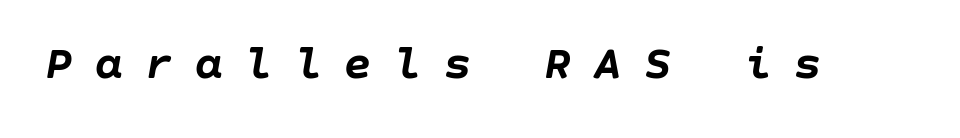
If you drew a line through each stem, it would be angled. Look at the stroke-to-counter ratio: heavy, a bold. Between one letter and the next there's a generous, obvious gap. The string is rendered with underlining switched off.
